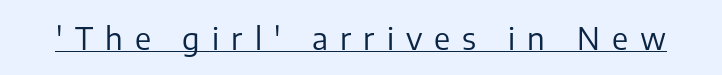
The image shows 31 px regular-weight sans-serif type, upright; set unusually wide letter spacing (+0.39 em), underlined; low stroke contrast and a medium x-height.
